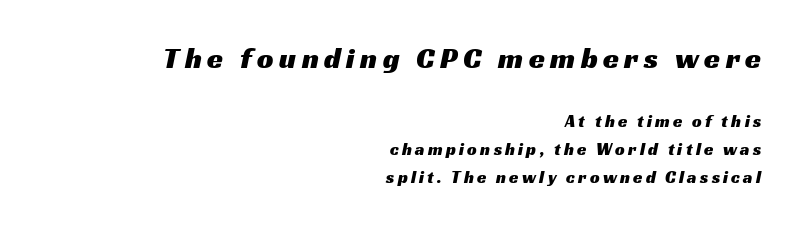
Q: Is the typeface a serif or a sans-serif typeface? A: Sans-serif.
Q: Is the text underlined? A: No.
Q: How is the paragraph aligned? A: Right-aligned.
Q: Is the spacing between lines tight, normal or loose? A: Normal.
Q: Which block of text is set in a larger size, the first (top) or the second (bottom)? A: The first (top) one.
Q: Width (condensed, normal, or wide)? A: Wide.
Q: Stroke contrast? A: Medium.
Q: x-height? A: Medium.
Q: Monospaced? A: No.
